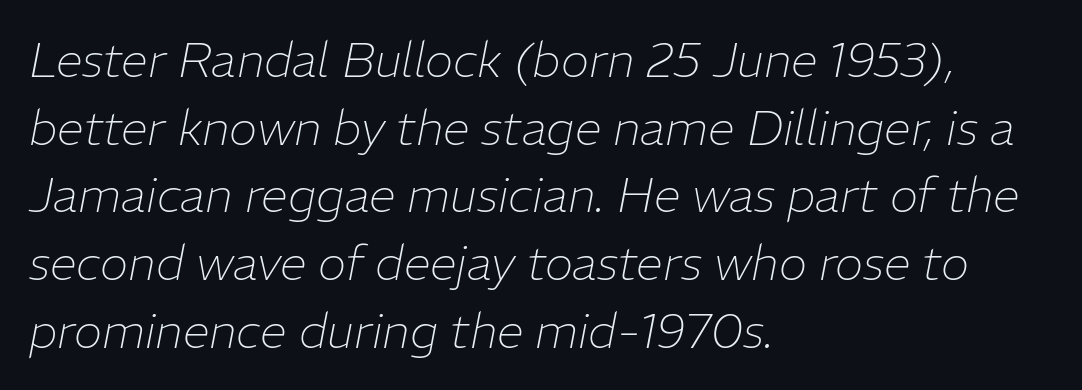
{"italic": "yes", "lean": "right", "slant_degrees": 11, "bold": "no", "weight": "thin", "width": "normal", "stroke_contrast": "low", "x_height": "medium", "monospaced": "no", "underline": "no", "align": "left", "line_spacing": "normal", "line_spacing_ratio": 1.41, "letter_spacing": "normal", "letter_spacing_em": 0.0, "glyph_px": 48}
